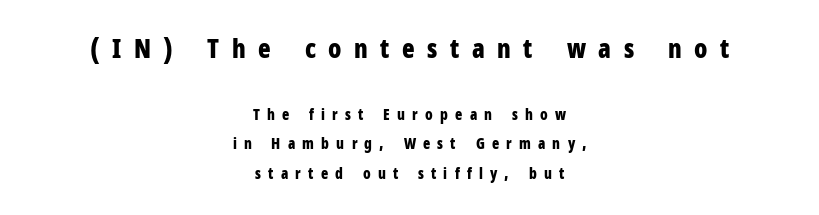
The image shows 26 px bold type, upright; set centered, loose line spacing (1.99x), unusually wide letter spacing (+0.48 em), not underlined; the first (top) block is 1.73x larger.
